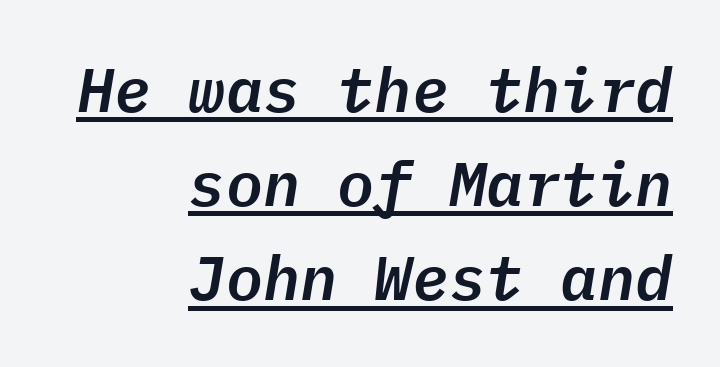
In terms of letterspacing, this is plain default setting. Style check: oblique. Compared with typical paragraphs, the rows here are spaced about the same. These characters rest on top of a visible drawn line. Do the characters align in a grid? Yes, the font is monospaced. Leftover space on each line is placed entirely before the opening word.
